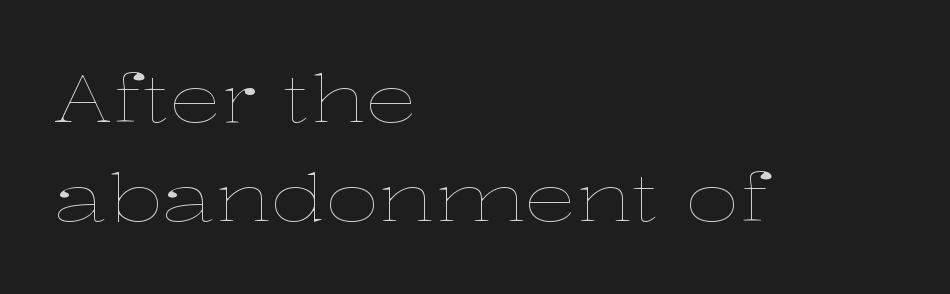
Q: Is the text bold? A: No.
Q: Is the text italic (slanted)? A: No, it is upright.
Q: Is the text underlined? A: No.
Q: How is the paragraph aligned? A: Left-aligned.
Q: Is the spacing between letters normal or unusually wide? A: Normal.
Q: Is the spacing between lines tight, normal or loose? A: Normal.
Q: Width (condensed, normal, or wide)? A: Wide.
Q: Stroke contrast? A: Low.
Q: x-height? A: Medium.
Q: Monospaced? A: No.
